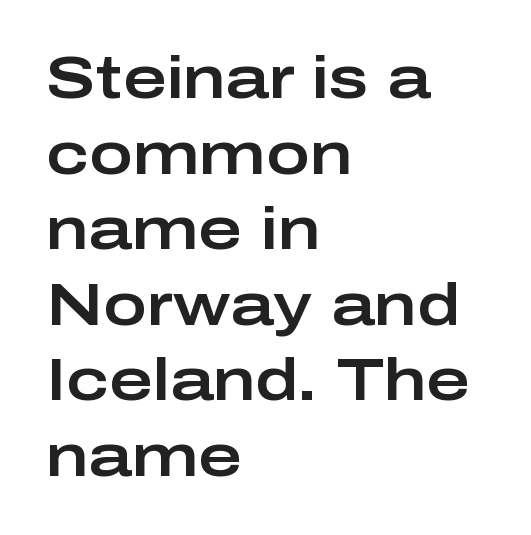
Q: Is the text italic (slanted)? A: No, it is upright.
Q: Is the typeface a serif or a sans-serif typeface? A: Sans-serif.
Q: Is the text underlined? A: No.
Q: How is the paragraph aligned? A: Left-aligned.
Q: Is the spacing between letters normal or unusually wide? A: Normal.
Q: Is the spacing between lines tight, normal or loose? A: Normal.
Q: Width (condensed, normal, or wide)? A: Wide.
Q: Stroke contrast? A: Low.
Q: x-height? A: Medium.
Q: Monospaced? A: No.
